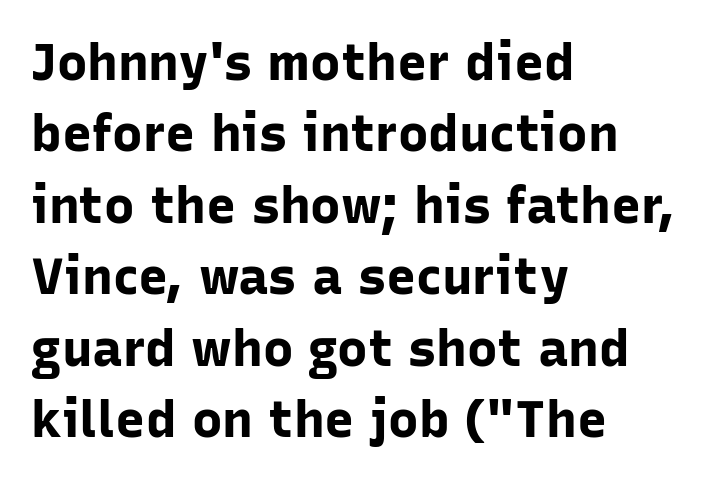
The image shows 51 px bold sans-serif type, upright; set left-aligned, normal line spacing (1.4x), normal letter spacing, not underlined; low stroke contrast and a medium x-height.
